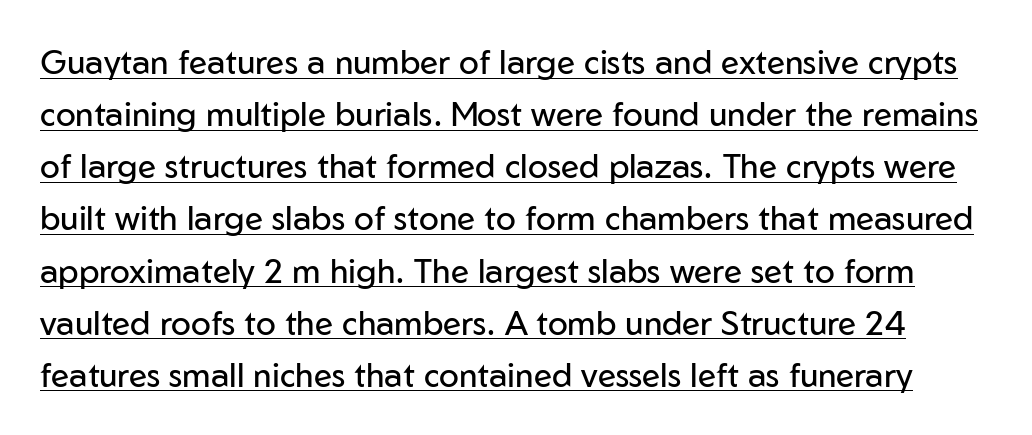
These lines are rendered in a variable-pitch font. Students, observe the line beneath the letters — that is underlining. Is there any slant? The stems are plumb. A quiet, ordinary-to-light weight characterises the typeface.
